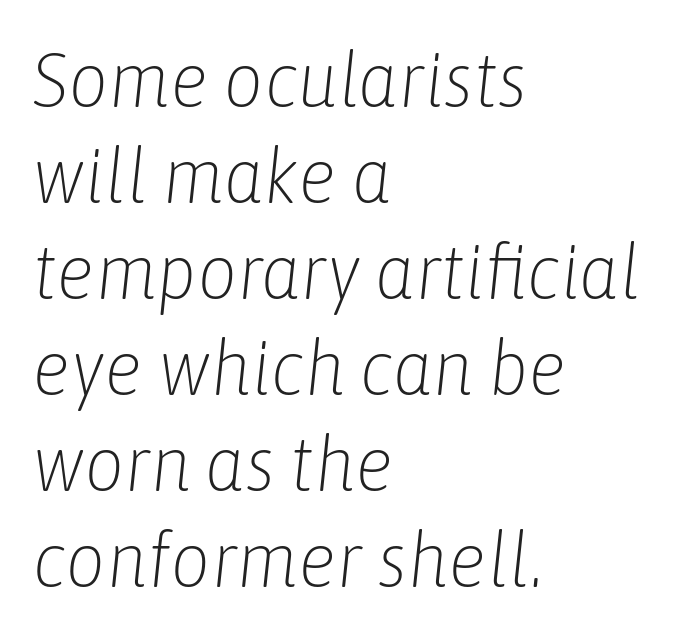
{"italic": "yes", "lean": "right", "slant_degrees": 6, "bold": "no", "weight": "light", "width": "condensed", "stroke_contrast": "low", "x_height": "medium", "monospaced": "no", "underline": "no", "align": "left", "line_spacing_ratio": 1.23, "letter_spacing": "normal", "letter_spacing_em": 0.0, "glyph_px": 78}
